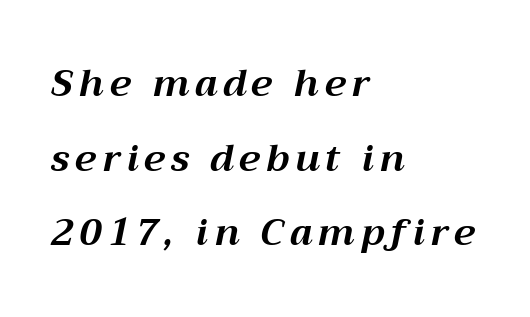
Leading: increased. Is this a fixed-width face? No — the glyphs have proportional, varying widths. The lines in this sample share a left origin and differ only in where they stop. Check under the words: just untouched page. Heft: maximum for text — a bold. Tall strokes in this sample are angled rather than plumb.
